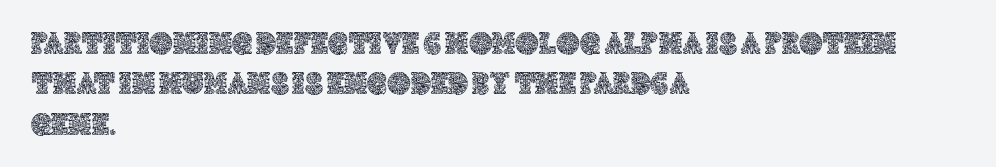
Honestly, the letter spacing is just normal — you wouldn't notice it. Normally led — the rows are evenly, conventionally spaced. Each letter keeps its own natural width here, so spacing adapts to shape. Vertical strokes here are truly vertical. The paragraph has a hard left edge and a soft right edge.
